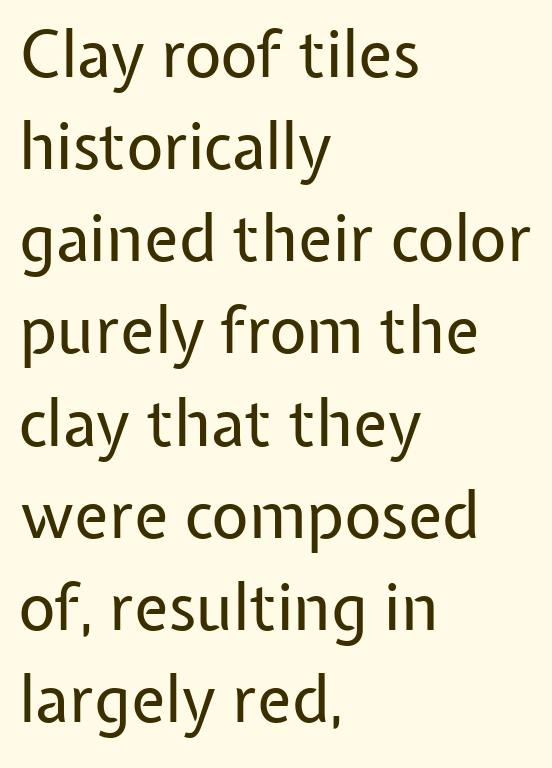
The compositor pushed each line to the left boundary. The horizontal fit of the characters is conventional and even. If you drew a line through each stem, it would be perfectly vertical. A typesetter would label this face a sans. Students, observe: this is what conventionally led text looks like.
